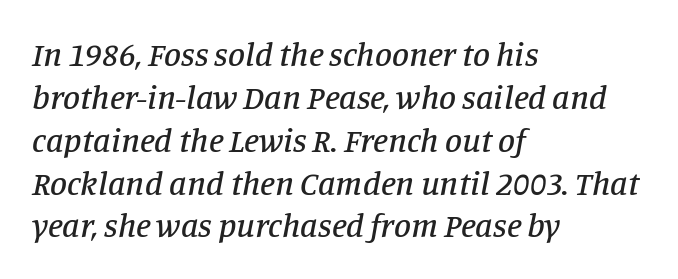
The image shows 34 px serif type, italic (leaning right); set left-aligned, normal line spacing (1.26x), normal letter spacing, not underlined; low stroke contrast and a large x-height.
